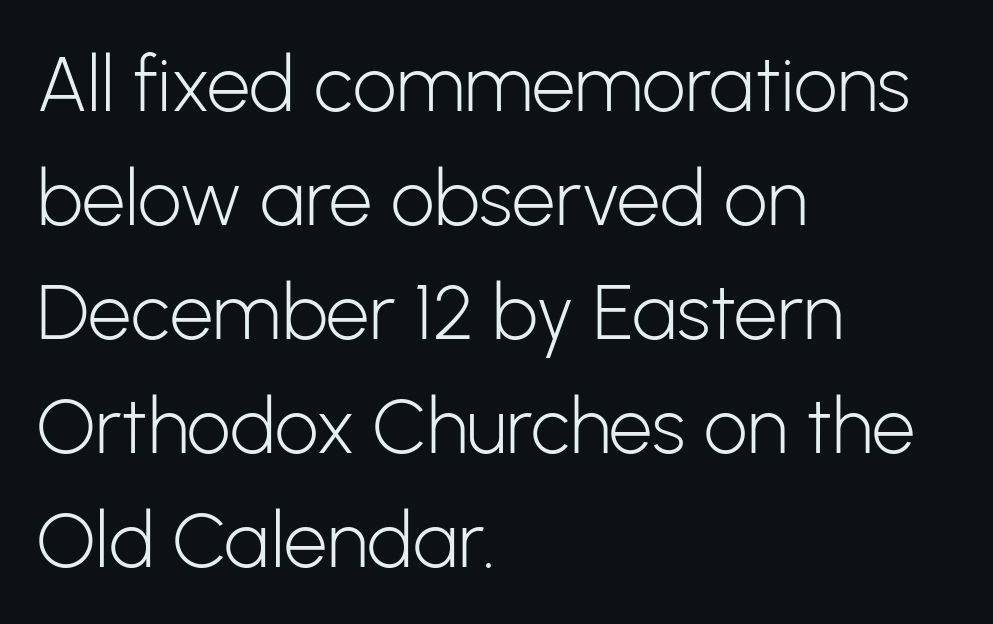
The image shows 77 px light sans-serif type, upright; set left-aligned, normal line spacing (1.48x), normal letter spacing, not underlined; low stroke contrast and a medium x-height.
